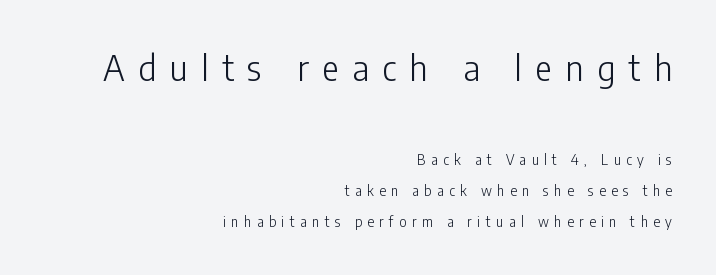
{"serif": "no", "italic": "no", "bold": "no", "weight": "light", "width": "condensed", "stroke_contrast": "low", "x_height": "medium", "monospaced": "no", "underline": "no", "align": "right", "line_spacing": "loose", "line_spacing_ratio": 2.22, "letter_spacing": "wide", "letter_spacing_em": 0.39, "larger_block": "first", "size_ratio": 2.5, "glyph_px": 35}
